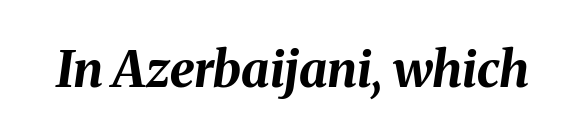
{"italic": "yes", "lean": "right", "slant_degrees": 8, "bold": "yes", "weight": "bold", "width": "normal", "stroke_contrast": "medium", "x_height": "medium", "monospaced": "no", "underline": "no", "letter_spacing": "normal", "letter_spacing_em": 0.0, "glyph_px": 50}
